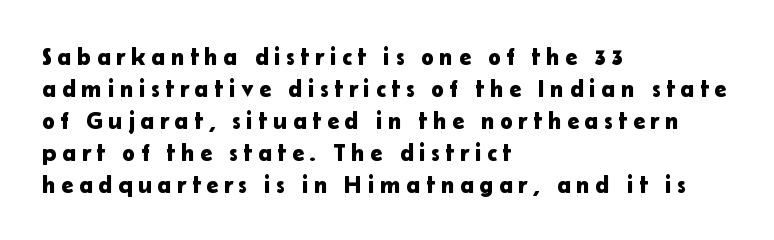
The image shows 24 px text type, upright; set left-aligned, normal line spacing (1.33x), unusually wide letter spacing (+0.23 em), not underlined.
